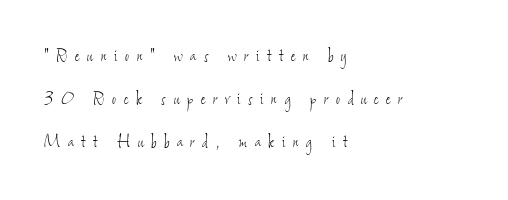
The image shows 21 px text type; set left-aligned, loose line spacing (2.04x), unusually wide letter spacing (+0.37 em), not underlined.
